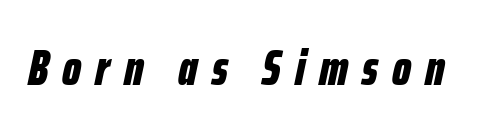
{"italic": "yes", "lean": "right", "slant_degrees": 12, "bold": "yes", "weight": "bold", "width": "condensed", "stroke_contrast": "low", "x_height": "medium", "monospaced": "no", "underline": "no", "letter_spacing": "wide", "letter_spacing_em": 0.28, "glyph_px": 50}
